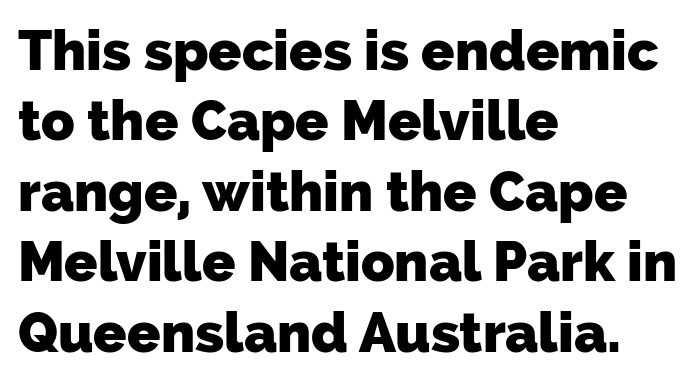
Q: Is the text bold? A: Yes.
Q: Is the typeface a serif or a sans-serif typeface? A: Sans-serif.
Q: Is the text underlined? A: No.
Q: How is the paragraph aligned? A: Left-aligned.
Q: Is the spacing between letters normal or unusually wide? A: Normal.
Q: Is the spacing between lines tight, normal or loose? A: Normal.
Q: Width (condensed, normal, or wide)? A: Normal.
Q: Stroke contrast? A: Low.
Q: x-height? A: Medium.
Q: Monospaced? A: No.
